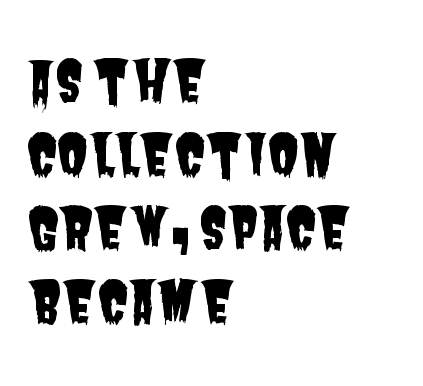
The image shows 57 px condensed sans-serif type; set left-aligned, normal line spacing (1.29x), normal letter spacing, not underlined; low stroke contrast and a large x-height.
